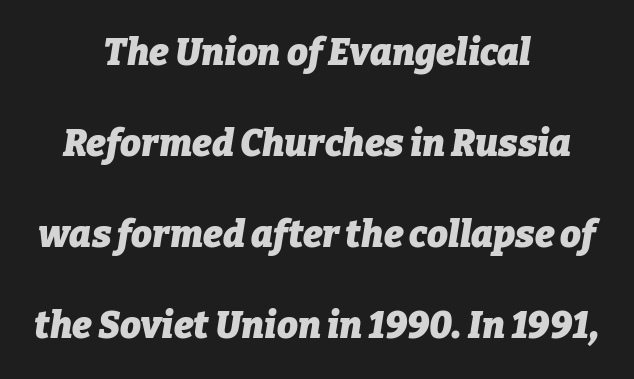
Q: Is the text bold? A: Yes.
Q: Is the text italic (slanted)? A: Yes, it leans right by about 9 degrees.
Q: Is the text underlined? A: No.
Q: How is the paragraph aligned? A: Centered.
Q: Is the spacing between letters normal or unusually wide? A: Normal.
Q: Is the spacing between lines tight, normal or loose? A: Loose.
Q: Width (condensed, normal, or wide)? A: Normal.
Q: Stroke contrast? A: Low.
Q: x-height? A: Medium.
Q: Monospaced? A: No.
